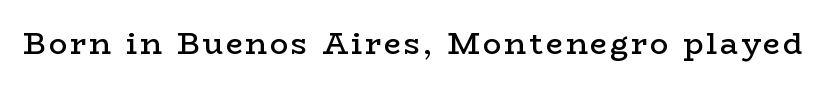
The image shows 30 px semibold, wide serif type, upright; set not underlined; low stroke contrast and a medium x-height.
